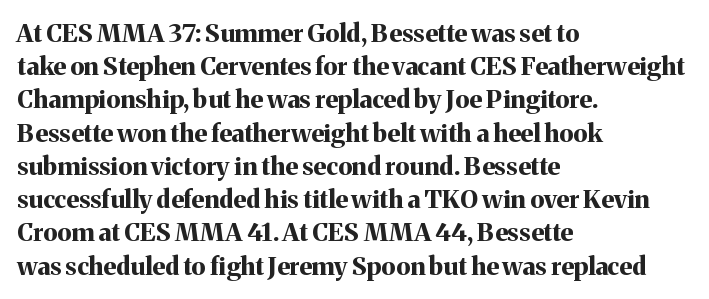
{"italic": "no", "bold": "yes", "underline": "no", "align": "left", "line_spacing": "normal", "line_spacing_ratio": 1.33, "letter_spacing": "normal", "letter_spacing_em": 0.0, "glyph_px": 25}
